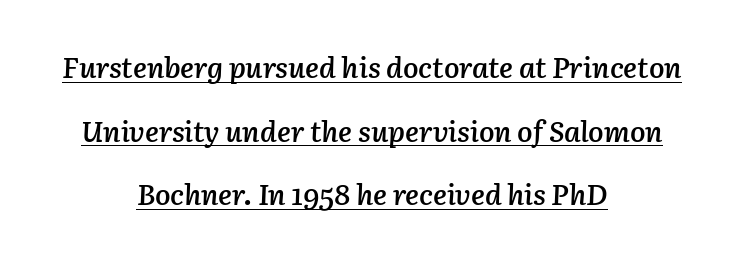
What stands out about the letter spacing? Nothing — it is the standard amount. Note the varied advance widths — an 'i' is clearly narrower than an 'm'. The vertical gap from one line to the next is large. Bold? Not quite — semibold, heavier than regular but stopping short. Characters are canted at an angle relative to the baseline's perpendicular. Compared with undecorated copy, this sample adds a rule below the words.
